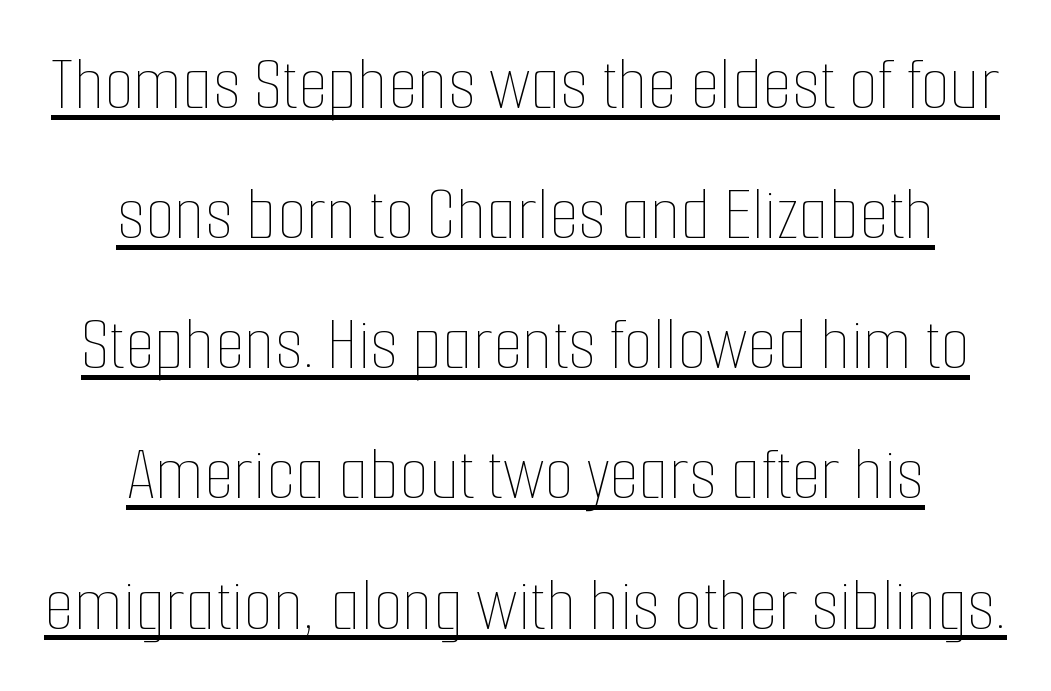
Q: Is the text bold? A: No.
Q: Is the text italic (slanted)? A: No, it is upright.
Q: Is the text underlined? A: Yes.
Q: How is the paragraph aligned? A: Centered.
Q: Is the spacing between letters normal or unusually wide? A: Normal.
Q: Is the spacing between lines tight, normal or loose? A: Normal.
Q: Width (condensed, normal, or wide)? A: Condensed.
Q: Stroke contrast? A: Low.
Q: x-height? A: Medium.
Q: Monospaced? A: No.
